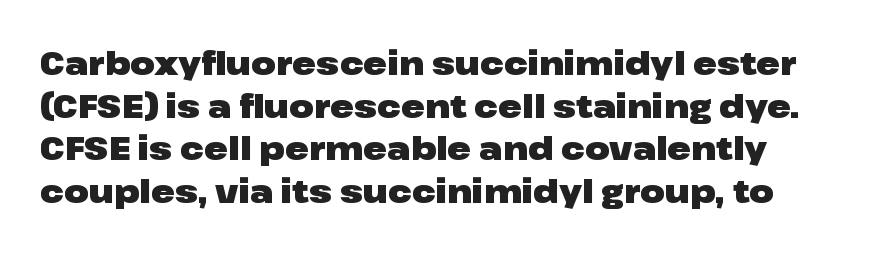
To sum up the face: it is a sans, with no serifs. You could not count columns in this text — the font is proportionally spaced. Unmarked baselines from the first word to the last. Students, this is bold: see how much ink each stroke carries.
